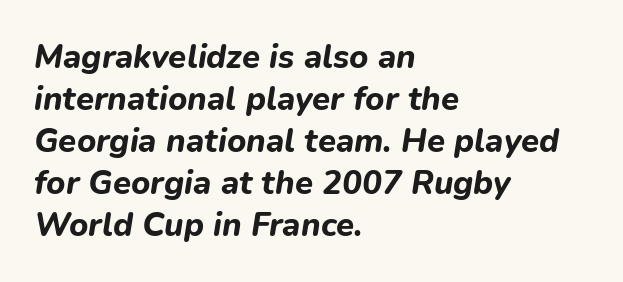
The image shows 33 px bold type, italic (leaning right); set left-aligned, normal line spacing (1.27x), normal letter spacing, not underlined; low stroke contrast and a medium x-height.
